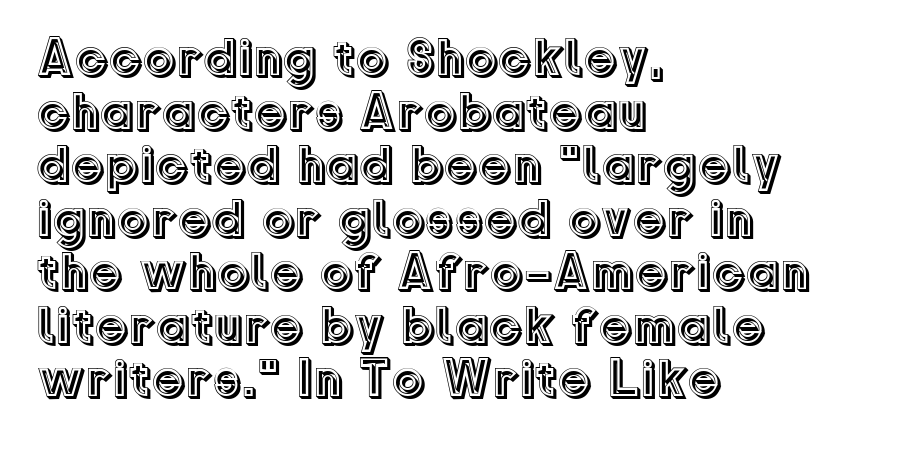
The image shows 53 px text type, upright; set left-aligned, tight line spacing (1.01x), normal letter spacing, not underlined; a medium x-height.
